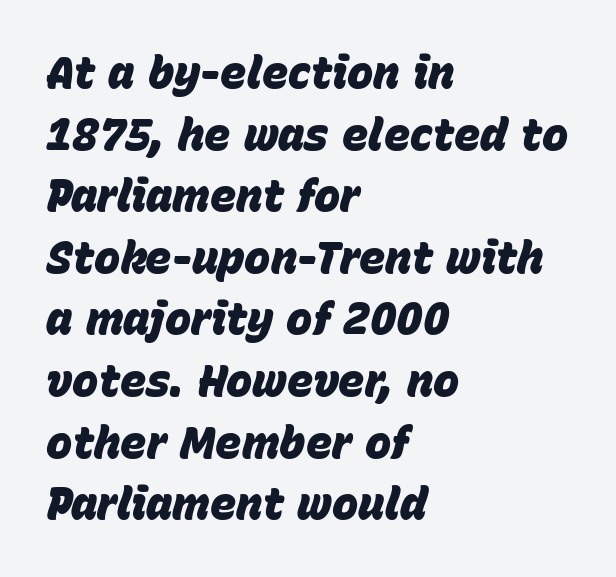
{"italic": "yes", "lean": "right", "slant_degrees": 15, "bold": "yes", "weight": "heavy", "width": "normal", "stroke_contrast": "low", "x_height": "large", "monospaced": "no", "underline": "no", "align": "left", "line_spacing": "normal", "line_spacing_ratio": 1.4, "letter_spacing": "normal", "letter_spacing_em": 0.0, "glyph_px": 44}
